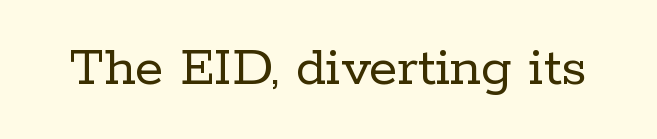
Underlining? Definitely not there. Classification — serif. Weight class: somewhere from thin through regular. The tracking reads as untouched default to a designer's eye.
